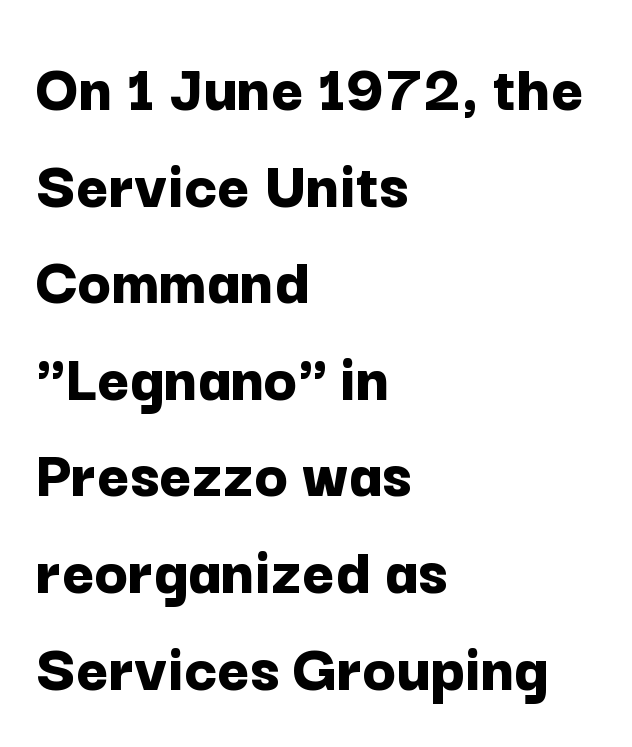
The image shows 69 px bold sans-serif type, upright; set left-aligned, normal line spacing (1.4x), normal letter spacing, not underlined; low stroke contrast and a medium x-height.
